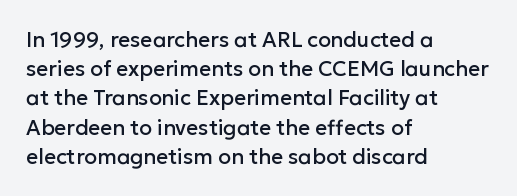
Q: Is the text italic (slanted)? A: No, it is upright.
Q: Is the text underlined? A: No.
Q: How is the paragraph aligned? A: Left-aligned.
Q: Is the spacing between letters normal or unusually wide? A: Normal.
Q: Is the spacing between lines tight, normal or loose? A: Normal.
